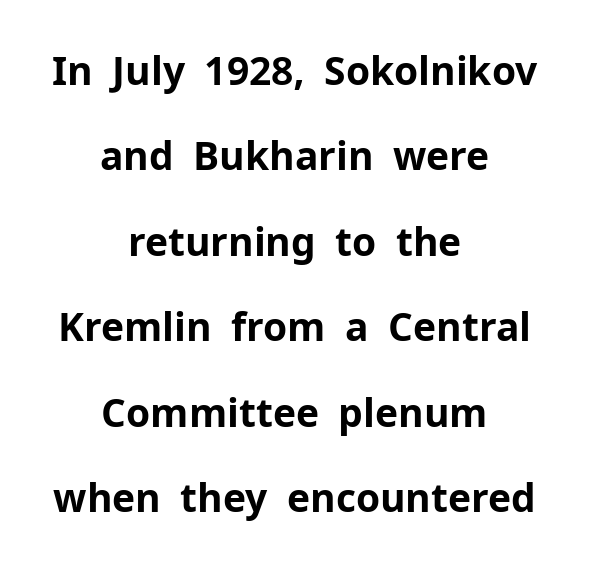
Q: Is the text bold? A: Yes.
Q: Is the text italic (slanted)? A: No, it is upright.
Q: Is the typeface a serif or a sans-serif typeface? A: Sans-serif.
Q: Is the text underlined? A: No.
Q: How is the paragraph aligned? A: Centered.
Q: Is the spacing between letters normal or unusually wide? A: Normal.
Q: Is the spacing between lines tight, normal or loose? A: Loose.
Q: Width (condensed, normal, or wide)? A: Normal.
Q: Stroke contrast? A: Low.
Q: x-height? A: Medium.
Q: Monospaced? A: No.
